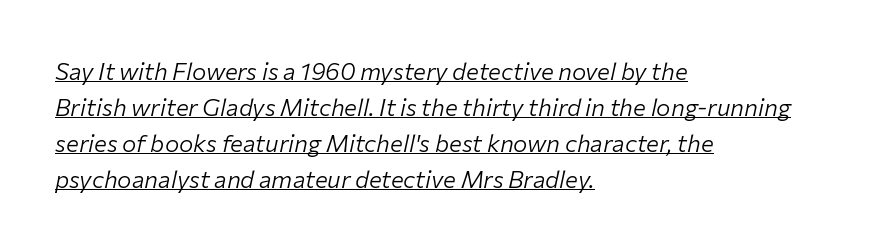
Q: Is the text bold? A: No.
Q: Is the text italic (slanted)? A: Yes, it leans right by about 12 degrees.
Q: Is the text underlined? A: Yes.
Q: How is the paragraph aligned? A: Left-aligned.
Q: Is the spacing between letters normal or unusually wide? A: Normal.
Q: Is the spacing between lines tight, normal or loose? A: Normal.
